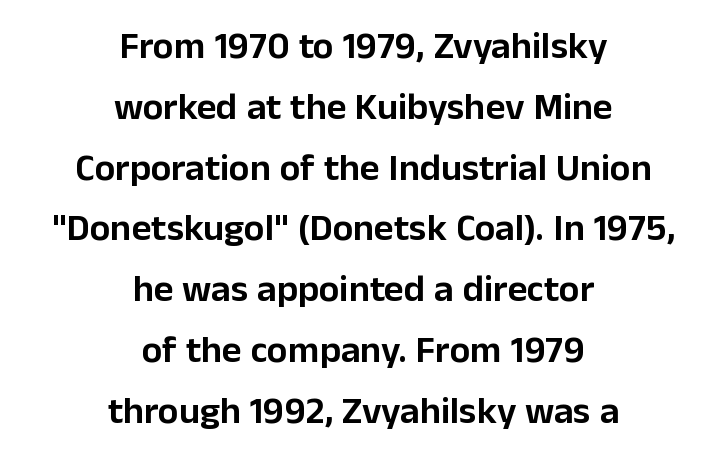
Words appear dense and cohesive because spacing is normal. The passage shown is typed in a proportional face where columns would drift. How would I describe the line gaps? Plain and ordinary. The compositor balanced each line on the midline.
